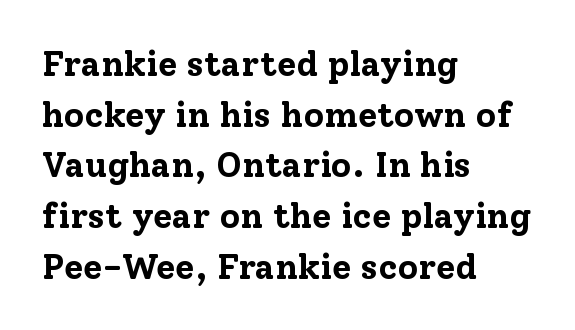
{"serif": "yes", "italic": "no", "bold": "yes", "weight": "bold", "width": "normal", "stroke_contrast": "low", "x_height": "medium", "monospaced": "no", "underline": "no", "align": "left", "line_spacing": "normal", "line_spacing_ratio": 1.45, "letter_spacing": "normal", "letter_spacing_em": 0.0, "glyph_px": 35}
